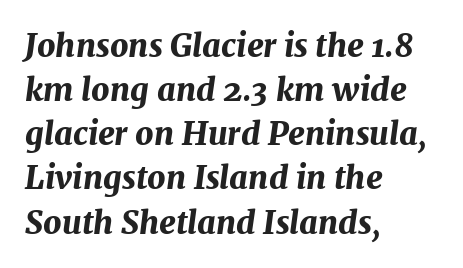
Q: Is the text bold? A: Yes.
Q: Is the text italic (slanted)? A: Yes, it leans right by about 7 degrees.
Q: Is the text underlined? A: No.
Q: How is the paragraph aligned? A: Left-aligned.
Q: Is the spacing between letters normal or unusually wide? A: Normal.
Q: Is the spacing between lines tight, normal or loose? A: Normal.
Q: Width (condensed, normal, or wide)? A: Normal.
Q: Stroke contrast? A: Medium.
Q: x-height? A: Medium.
Q: Monospaced? A: No.
